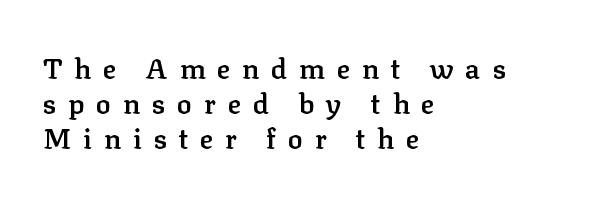
The letters advance in unequal steps, a hallmark of proportional type. The tracking reads as deliberately expanded to a designer's eye. Decoration check: the copy has no underline. Yep, those are serifs on the letters. The letters are semibold — heavier than regular but short of a full bold. Reading down the column, the eye jumps a familiar distance to each next line.
